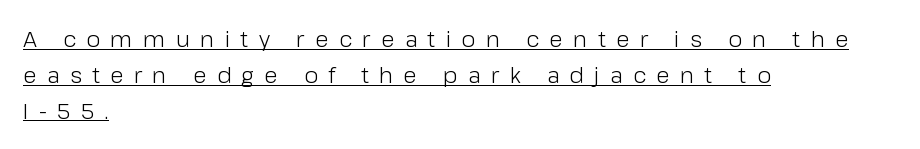
{"italic": "no", "bold": "no", "underline": "yes", "align": "left", "line_spacing": "normal", "line_spacing_ratio": 1.63, "letter_spacing": "wide", "letter_spacing_em": 0.47, "glyph_px": 22}
